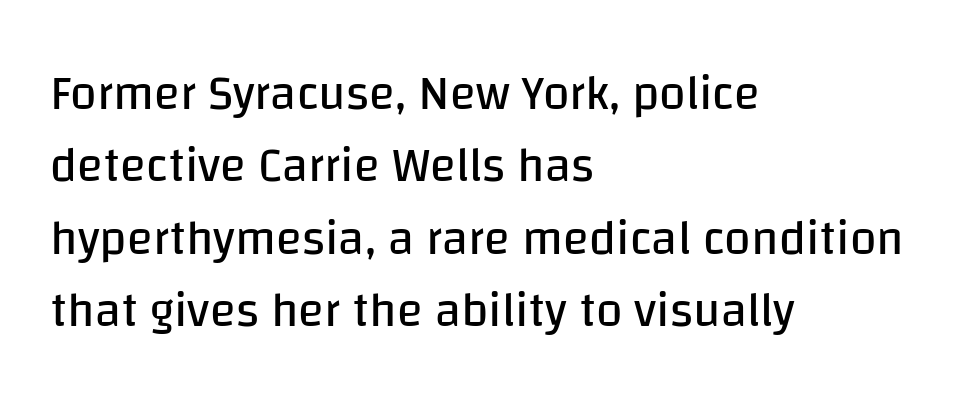
The image shows 48 px regular-weight sans-serif type, upright; set left-aligned, normal line spacing (1.51x), normal letter spacing, not underlined; low stroke contrast and a large x-height.
